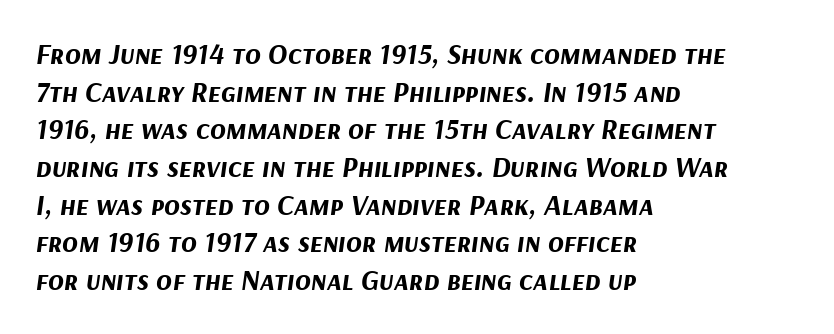
Glance below the letters and you will spot only blank space. Compared with ordinary roman type, these characters are visibly tilted. All the whitespace from short lines collects on the right. The designer left line spacing at the default. Every letter is thick-stroked: bold, no question. Spacing verdict: proportional, widths tailored to each character.
